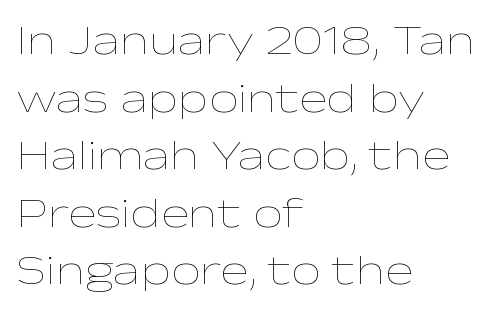
The image shows 42 px thin, wide type, upright; set left-aligned, normal line spacing (1.37x), normal letter spacing, not underlined; low stroke contrast and a medium x-height.
